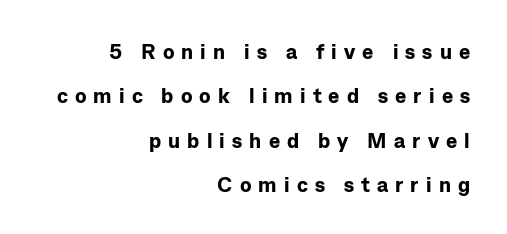
{"italic": "no", "bold": "yes", "underline": "no", "align": "right", "line_spacing": "loose", "line_spacing_ratio": 2.11, "letter_spacing": "wide", "letter_spacing_em": 0.34, "glyph_px": 21}
